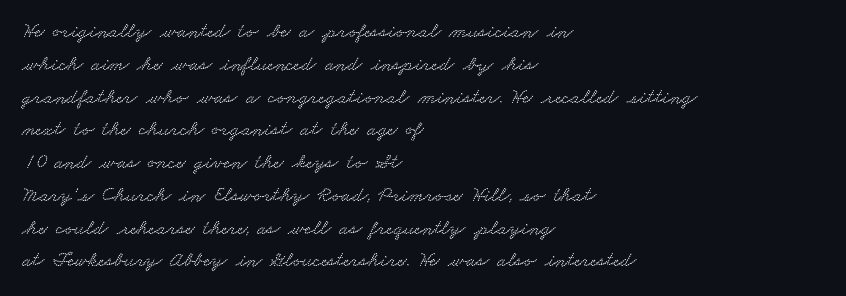
Characters follow at the spacing the type designer built in. Is the block centered? No — it sits flush against the left margin. No word sits above an underline. A typesetter would call this leading conventional body-copy spacing.
